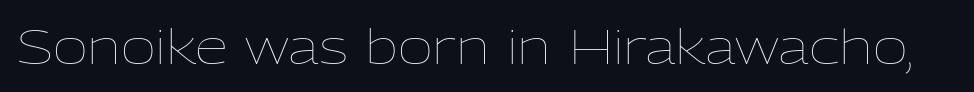
The image shows 48 px thin type, upright; set normal letter spacing, not underlined; low stroke contrast and a medium x-height.
